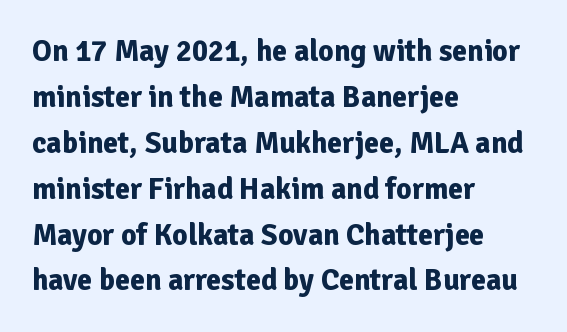
{"serif": "no", "italic": "no", "bold": "yes", "weight": "bold", "width": "normal", "stroke_contrast": "low", "x_height": "medium", "monospaced": "no", "underline": "no", "align": "left", "line_spacing": "normal", "line_spacing_ratio": 1.53, "letter_spacing": "normal", "letter_spacing_em": 0.0, "glyph_px": 30}
